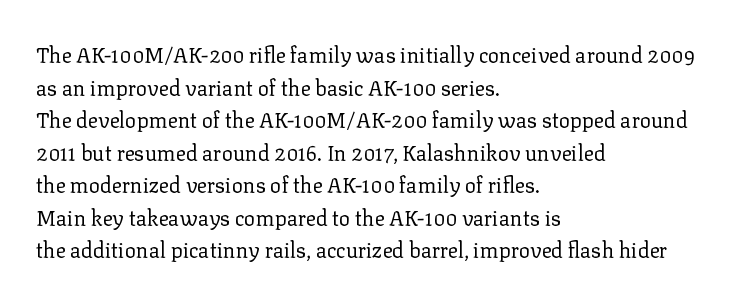
Q: Is the text bold? A: No.
Q: Is the text italic (slanted)? A: No, it is upright.
Q: Is the text underlined? A: No.
Q: How is the paragraph aligned? A: Left-aligned.
Q: Is the spacing between letters normal or unusually wide? A: Normal.
Q: Is the spacing between lines tight, normal or loose? A: Normal.
